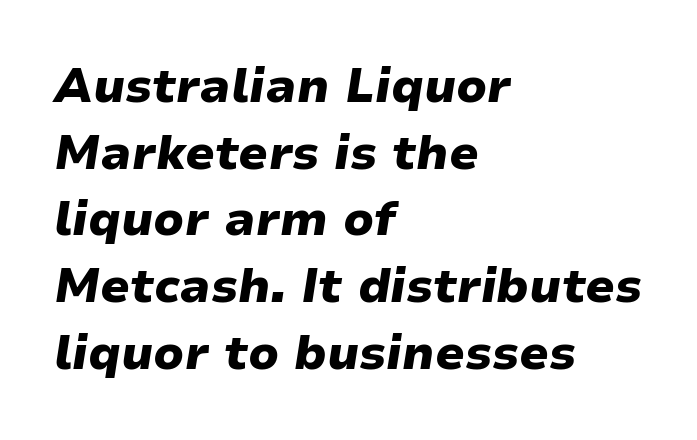
{"italic": "yes", "lean": "right", "slant_degrees": 9, "bold": "yes", "weight": "heavy", "width": "wide", "stroke_contrast": "low", "x_height": "medium", "monospaced": "no", "underline": "no", "align": "left", "line_spacing": "normal", "line_spacing_ratio": 1.42, "letter_spacing": "normal", "letter_spacing_em": 0.0, "glyph_px": 47}
